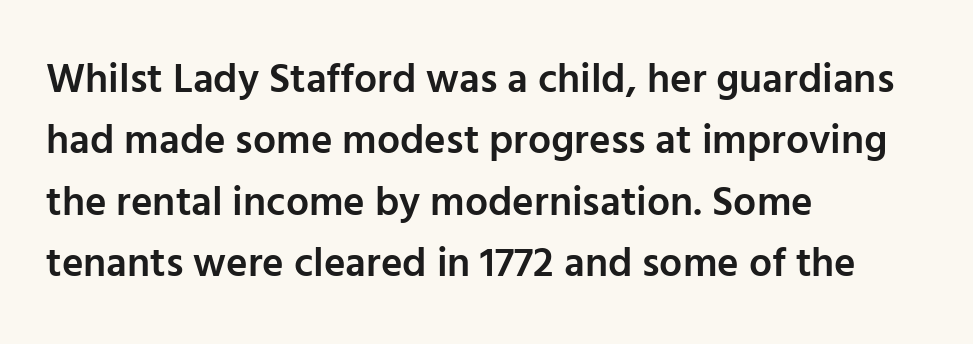
Reading down the block, your eye returns to a fixed left position each line. The passage shown is typeset with a sans-serif family. The letters sit at their default tracking, neither squeezed nor spread. Slightly chunky letters — semibold, I'd say, not full bold. Beneath every word, the page is bare.
